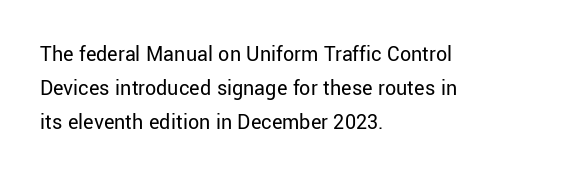
The image shows 22 px text type, upright; set left-aligned, normal line spacing (1.54x), normal letter spacing, not underlined.
